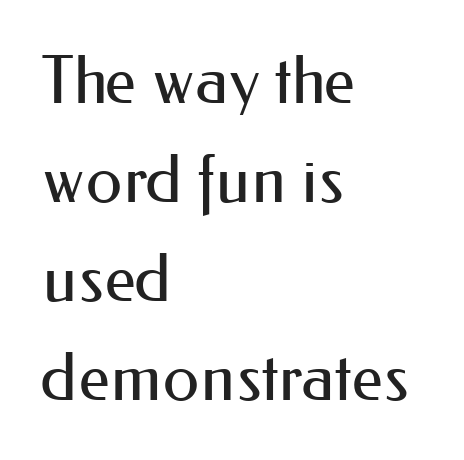
A typesetter would call this proportional, since set widths differ per character. These lines stack with their left ends in a neat column. It's the straight-up-and-down kind of type. The passage shown is typeset with a sans-serif family. Each row of text sits above clean, open space.
